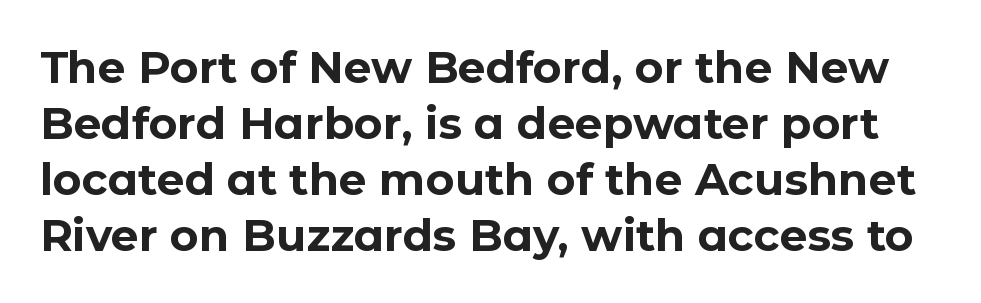
{"serif": "no", "italic": "no", "bold": "yes", "weight": "bold", "width": "normal", "stroke_contrast": "low", "x_height": "medium", "monospaced": "no", "underline": "no", "line_spacing": "normal", "line_spacing_ratio": 1.27, "letter_spacing": "normal", "letter_spacing_em": 0.0, "glyph_px": 44}
